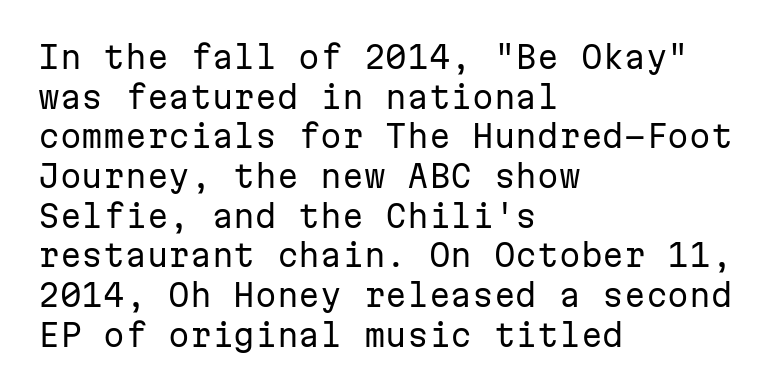
{"serif": "no", "italic": "no", "bold": "no", "weight": "regular", "width": "normal", "stroke_contrast": "low", "x_height": "medium", "monospaced": "yes", "underline": "no", "align": "left", "line_spacing": "normal", "line_spacing_ratio": 1.28, "letter_spacing": "normal", "letter_spacing_em": 0.0, "glyph_px": 31}
